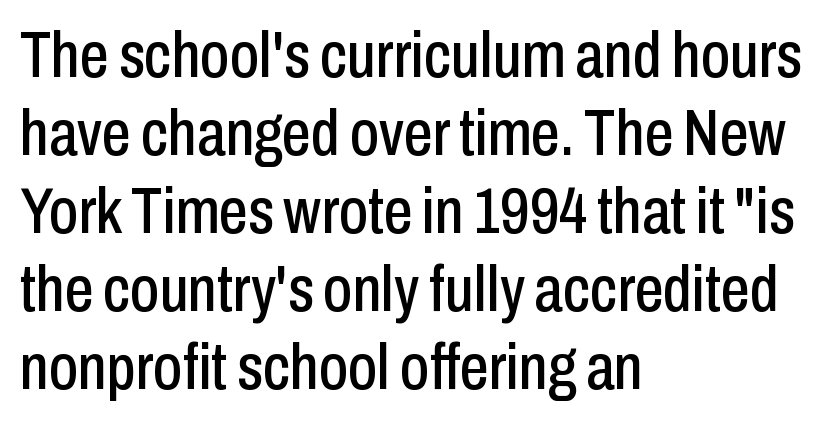
Q: Is the text italic (slanted)? A: No, it is upright.
Q: Is the typeface a serif or a sans-serif typeface? A: Sans-serif.
Q: Is the text underlined? A: No.
Q: How is the paragraph aligned? A: Left-aligned.
Q: Is the spacing between letters normal or unusually wide? A: Normal.
Q: Width (condensed, normal, or wide)? A: Condensed.
Q: Stroke contrast? A: Low.
Q: x-height? A: Medium.
Q: Monospaced? A: No.
